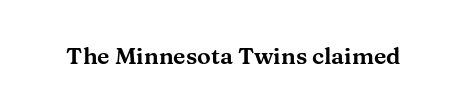
Q: Is the text italic (slanted)? A: No, it is upright.
Q: Is the text underlined? A: No.
Q: Is the spacing between letters normal or unusually wide? A: Normal.
